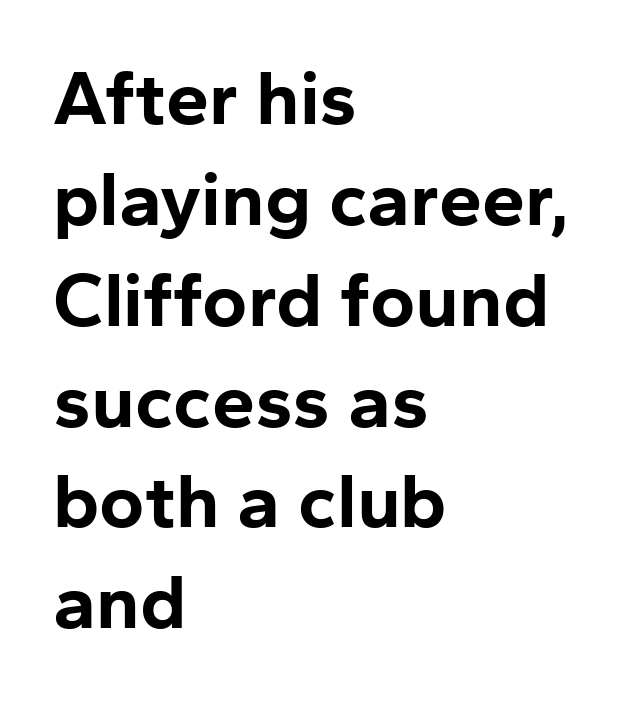
The image shows 77 px bold sans-serif type, upright; set left-aligned, normal line spacing (1.31x), normal letter spacing, not underlined; low stroke contrast and a medium x-height.
